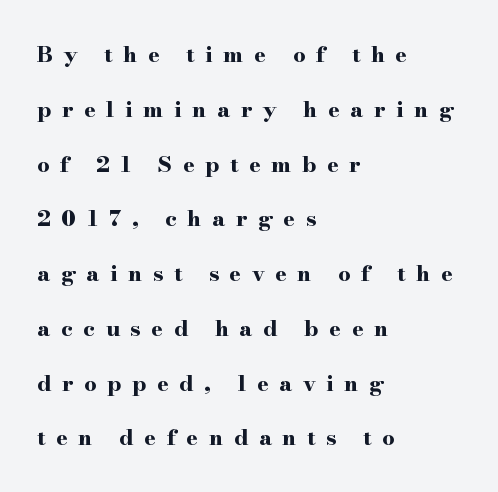
The line-height multiplier appears high, well above default. Glance below the letters and you will spot only blank space. Heft: maximum for text — a bold. The setting favours the left margin, as ordinary paragraphs usually do.
